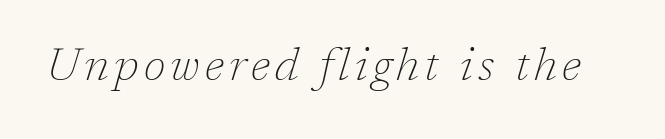
{"serif": "yes", "italic": "yes", "lean": "right", "slant_degrees": 17, "bold": "no", "weight": "thin", "width": "normal", "stroke_contrast": "low", "x_height": "medium", "monospaced": "no", "underline": "no", "glyph_px": 46}
